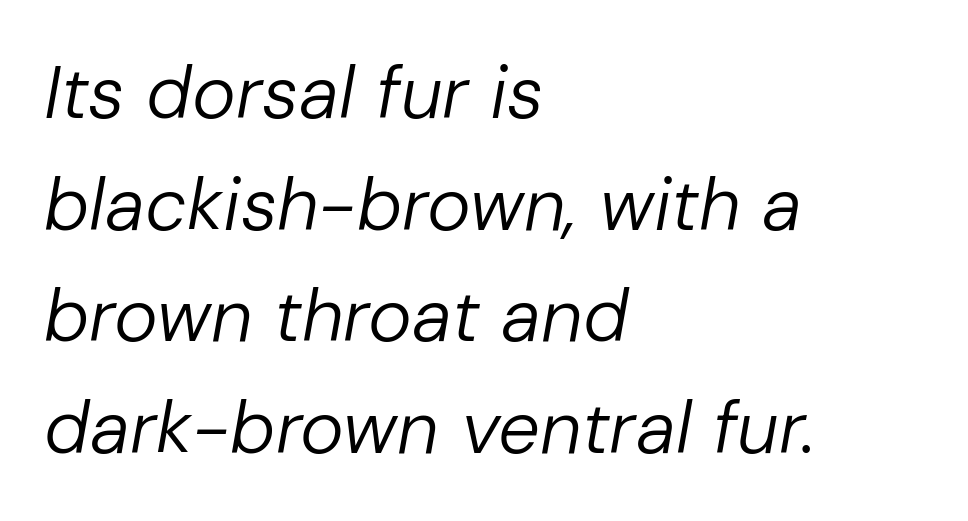
{"italic": "yes", "lean": "right", "slant_degrees": 10, "bold": "no", "weight": "regular", "width": "normal", "stroke_contrast": "low", "x_height": "medium", "monospaced": "no", "underline": "no", "align": "left", "line_spacing": "normal", "line_spacing_ratio": 1.51, "letter_spacing": "normal", "letter_spacing_em": 0.0, "glyph_px": 74}
